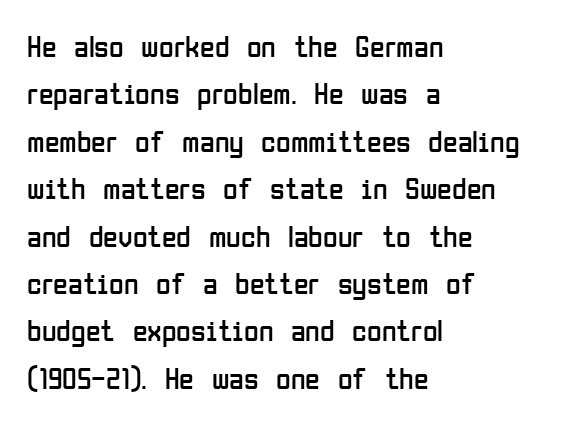
Q: Is the text bold? A: No.
Q: Is the text italic (slanted)? A: No, it is upright.
Q: Is the typeface a serif or a sans-serif typeface? A: Sans-serif.
Q: Is the text underlined? A: No.
Q: How is the paragraph aligned? A: Left-aligned.
Q: Is the spacing between letters normal or unusually wide? A: Normal.
Q: Is the spacing between lines tight, normal or loose? A: Normal.
Q: Width (condensed, normal, or wide)? A: Condensed.
Q: Stroke contrast? A: Low.
Q: x-height? A: Medium.
Q: Monospaced? A: No.
